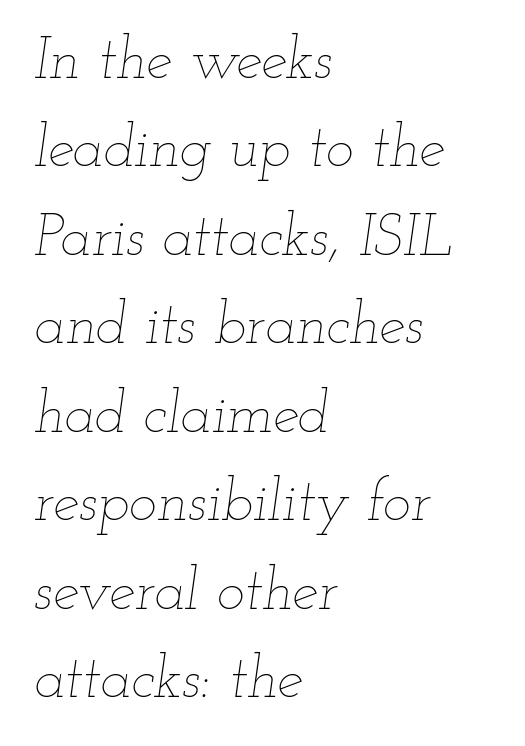
The image shows 59 px thin, wide type, italic (leaning right); set left-aligned, normal line spacing (1.5x), normal letter spacing, not underlined; low stroke contrast and a small x-height.
